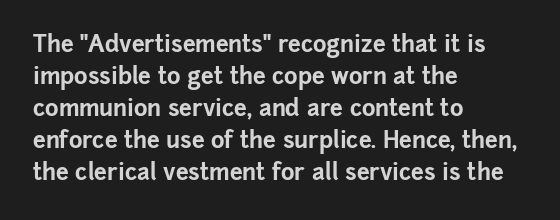
Q: Is the text bold? A: Yes.
Q: Is the text italic (slanted)? A: No, it is upright.
Q: Is the text underlined? A: No.
Q: How is the paragraph aligned? A: Left-aligned.
Q: Is the spacing between letters normal or unusually wide? A: Normal.
Q: Is the spacing between lines tight, normal or loose? A: Normal.
